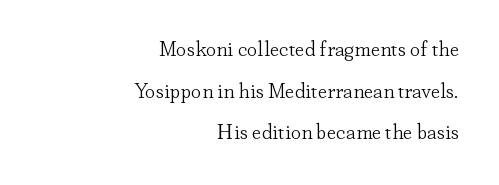
The image shows 21 px text type, upright; set right-aligned, loose line spacing (1.98x), normal letter spacing, not underlined.
